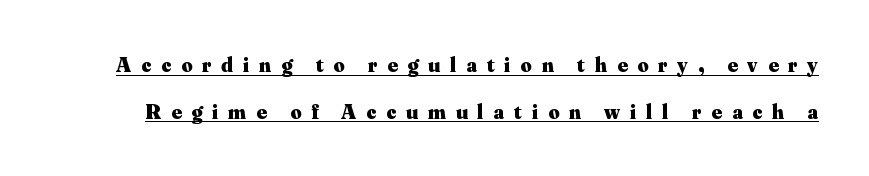
Notice the wide empty band between every row — that's loose leading. The typography opts for an upright posture over an oblique one. A continuous stroke trails under the words, as in a hyperlink. Short note: letters widely spaced. On the weight axis this lands at bold, roughly 700.
